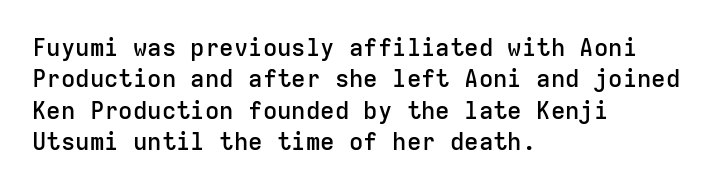
Q: Is the text bold? A: Semi-bold.
Q: Is the text italic (slanted)? A: No, it is upright.
Q: Is the text underlined? A: No.
Q: How is the paragraph aligned? A: Left-aligned.
Q: Is the spacing between letters normal or unusually wide? A: Normal.
Q: Is the spacing between lines tight, normal or loose? A: Normal.
